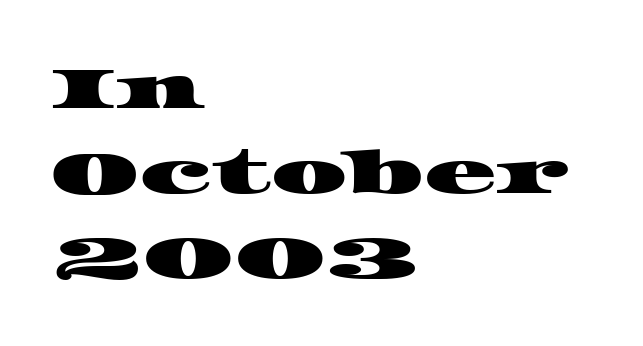
The image shows 60 px wide serif type; set left-aligned, normal line spacing (1.41x), normal letter spacing, not underlined; high stroke contrast and a large x-height.
